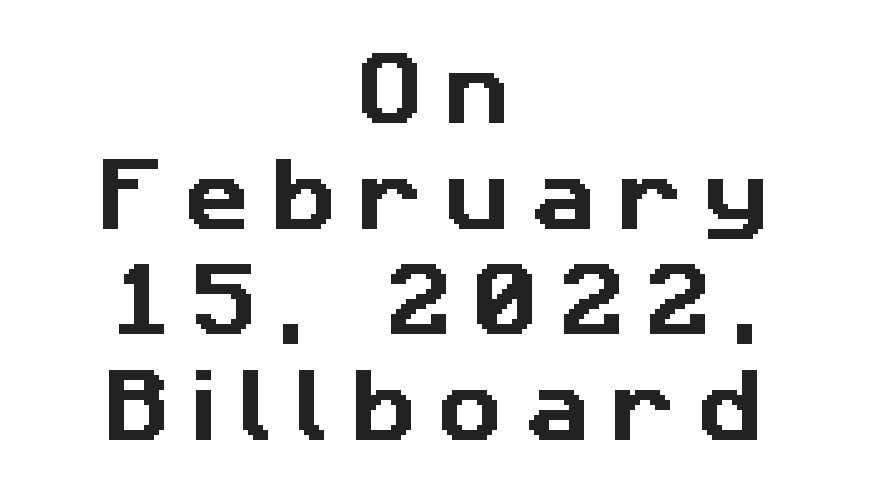
This rendering employs a face without finishing strokes, i.e., a sans-serif. The rendering inserts visible extra space after every character. A typesetter would call this proportional, since set widths differ per character. Neither beginnings nor endings align; midpoints do.
